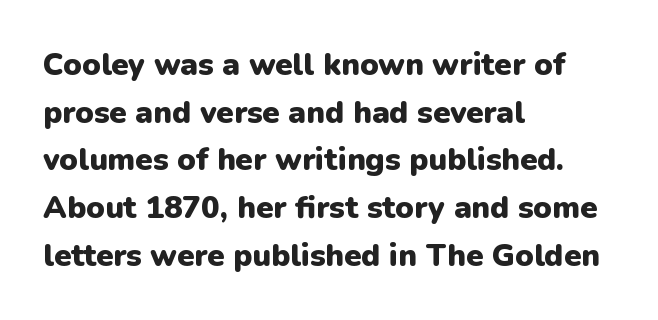
Q: Is the text bold? A: Yes.
Q: Is the text italic (slanted)? A: No, it is upright.
Q: Is the typeface a serif or a sans-serif typeface? A: Sans-serif.
Q: Is the text underlined? A: No.
Q: How is the paragraph aligned? A: Left-aligned.
Q: Is the spacing between letters normal or unusually wide? A: Normal.
Q: Is the spacing between lines tight, normal or loose? A: Normal.
Q: Width (condensed, normal, or wide)? A: Normal.
Q: Stroke contrast? A: Low.
Q: x-height? A: Medium.
Q: Monospaced? A: No.
